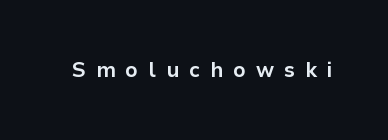
The line texture is sparse and dotted thanks to wide tracking. Unmarked baselines from the first word to the last. Set as a true bold cut, around the 700 mark. Posture: vertical.
